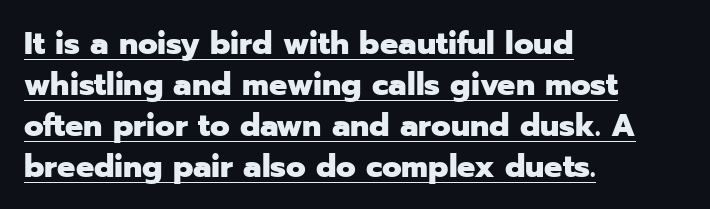
The image shows 32 px heavy sans-serif type, upright; set left-aligned, normal line spacing (1.28x), normal letter spacing, underlined; low stroke contrast and a medium x-height.
